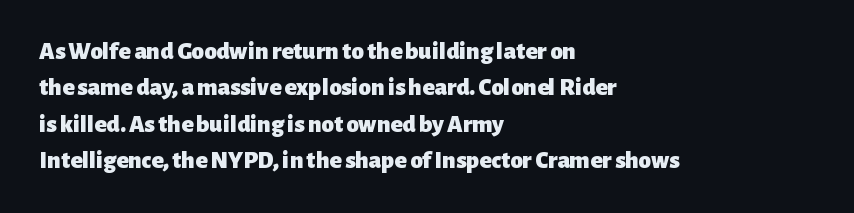
Q: Is the text bold? A: Yes.
Q: Is the text italic (slanted)? A: No, it is upright.
Q: Is the text underlined? A: No.
Q: How is the paragraph aligned? A: Left-aligned.
Q: Is the spacing between letters normal or unusually wide? A: Normal.
Q: Is the spacing between lines tight, normal or loose? A: Normal.
